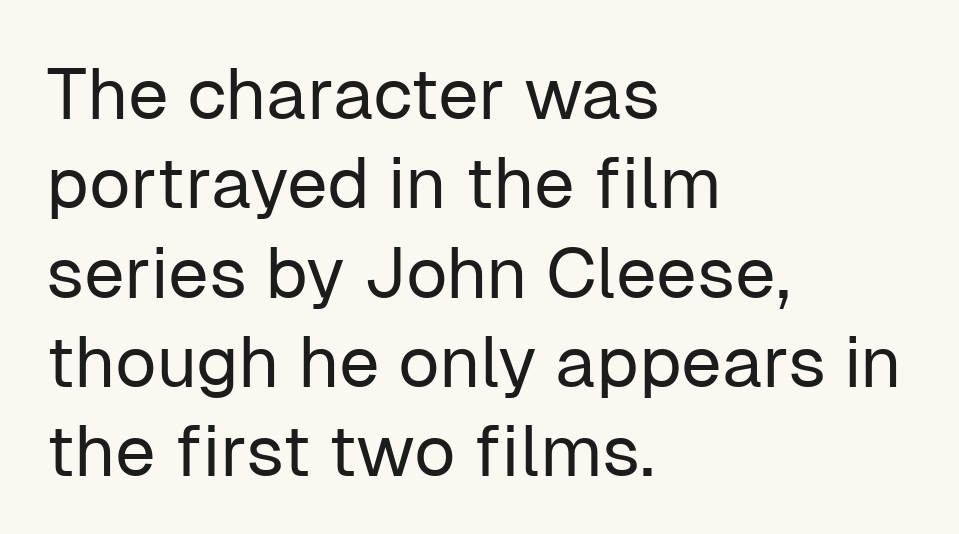
This rendering employs a face without finishing strokes, i.e., a sans-serif. The font sits on the lighter half of the weight spectrum, regular included. These lines are rendered in a variable-pitch font. How are the letters spaced? Ordinarily, with no added tracking.
